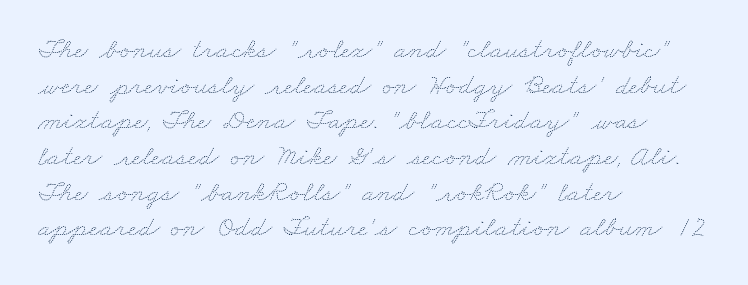
Here the designer chose a conventional face with non-uniform glyph widths. The horizontal fit of the characters is conventional and even. Plain, unruled lines of type. The font sits on the lighter half of the weight spectrum, regular included.
